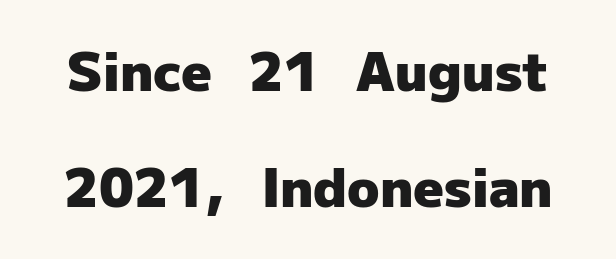
{"serif": "no", "italic": "no", "bold": "yes", "weight": "heavy", "width": "normal", "stroke_contrast": "low", "x_height": "medium", "monospaced": "no", "underline": "no", "line_spacing": "loose", "line_spacing_ratio": 2.19, "letter_spacing": "normal", "letter_spacing_em": 0.0, "glyph_px": 53}
